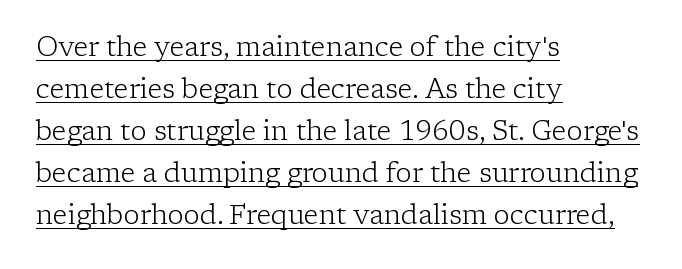
{"italic": "no", "bold": "no", "underline": "yes", "align": "left", "line_spacing": "normal", "line_spacing_ratio": 1.56, "letter_spacing": "normal", "letter_spacing_em": 0.0, "glyph_px": 27}
